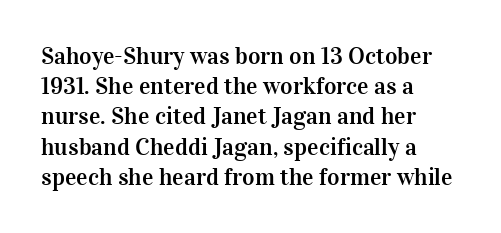
Q: Is the text italic (slanted)? A: No, it is upright.
Q: Is the text underlined? A: No.
Q: How is the paragraph aligned? A: Left-aligned.
Q: Is the spacing between letters normal or unusually wide? A: Normal.
Q: Is the spacing between lines tight, normal or loose? A: Normal.
